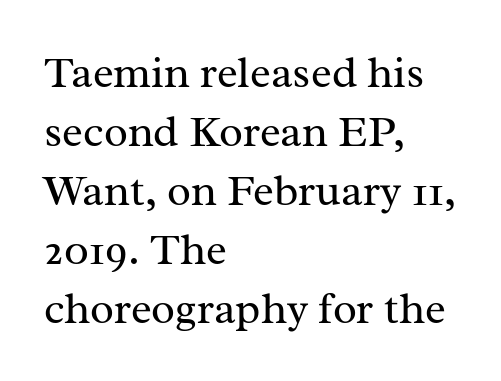
Q: Is the text bold? A: No.
Q: Is the text italic (slanted)? A: No, it is upright.
Q: Is the typeface a serif or a sans-serif typeface? A: Serif.
Q: Is the text underlined? A: No.
Q: How is the paragraph aligned? A: Left-aligned.
Q: Is the spacing between letters normal or unusually wide? A: Normal.
Q: Is the spacing between lines tight, normal or loose? A: Normal.
Q: Width (condensed, normal, or wide)? A: Normal.
Q: Stroke contrast? A: Medium.
Q: x-height? A: Medium.
Q: Monospaced? A: No.
